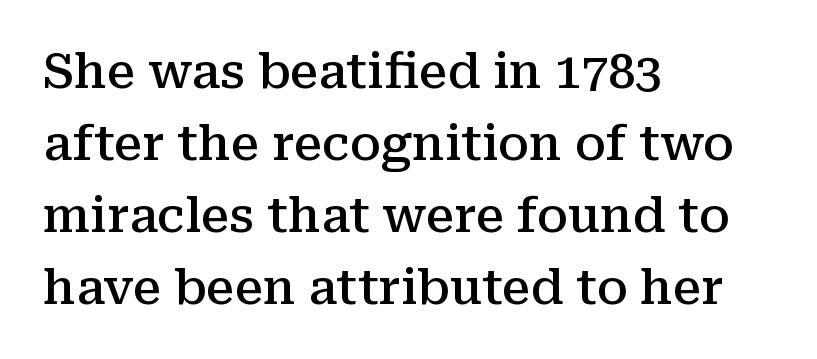
The image shows 48 px semibold serif type, upright; set left-aligned, normal line spacing (1.5x), normal letter spacing, not underlined; medium stroke contrast and a medium x-height.
